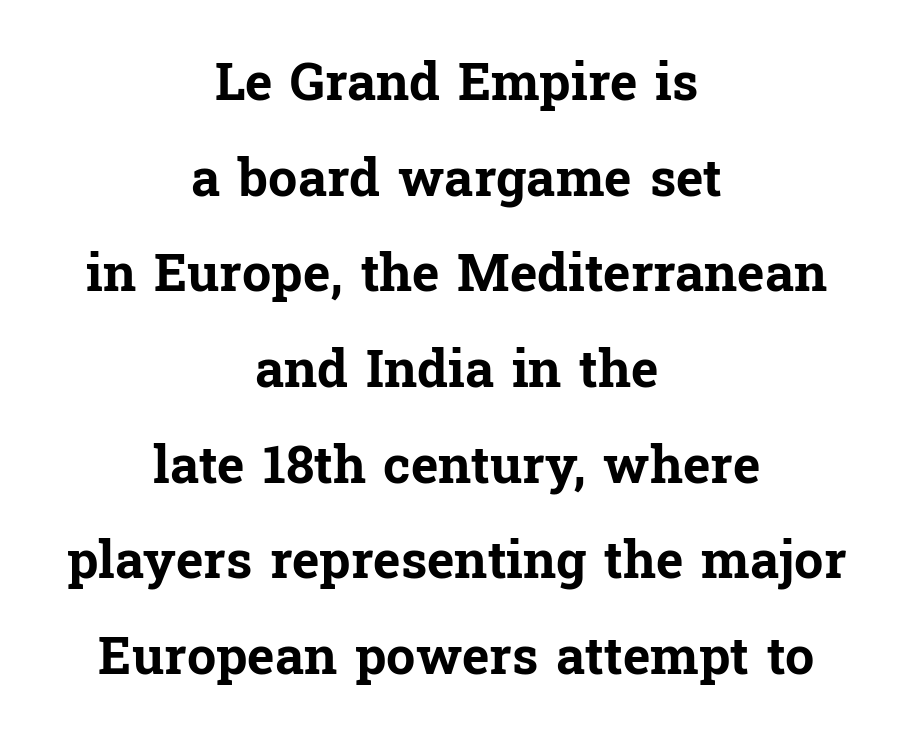
The image shows 52 px bold serif type, upright; set centered, line spacing 1.84x, normal letter spacing, not underlined; low stroke contrast and a medium x-height.
